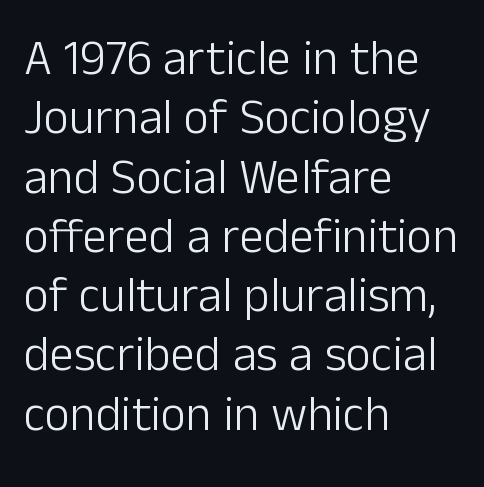
The image shows 49 px light sans-serif type, upright; set left-aligned, line spacing 1.21x, normal letter spacing, not underlined; low stroke contrast and a medium x-height.
